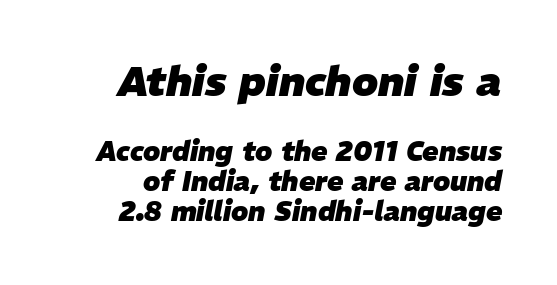
Compared with ordinary roman type, these characters are visibly tilted. This layout puts the oversized block above and the modest block below. Nobody drew a line under any word here. The designer dialed line spacing down below the default. Looks like regular typesetting: each glyph gets only the width it needs.
